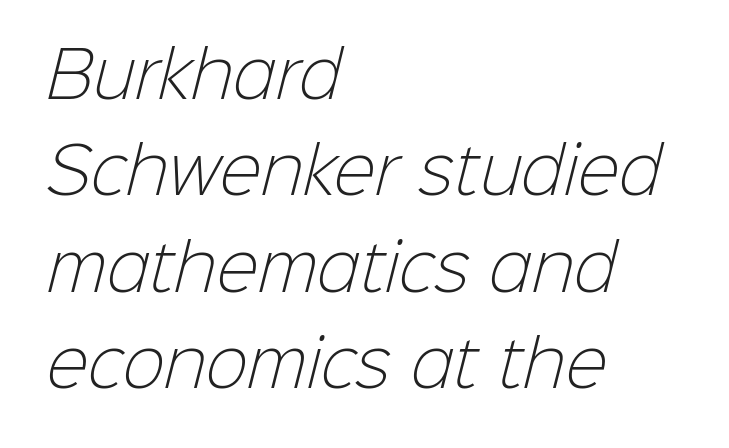
Q: Is the text bold? A: No.
Q: Is the typeface a serif or a sans-serif typeface? A: Sans-serif.
Q: Is the text underlined? A: No.
Q: How is the paragraph aligned? A: Left-aligned.
Q: Is the spacing between letters normal or unusually wide? A: Normal.
Q: Is the spacing between lines tight, normal or loose? A: Normal.
Q: Width (condensed, normal, or wide)? A: Normal.
Q: Stroke contrast? A: Low.
Q: x-height? A: Medium.
Q: Monospaced? A: No.
